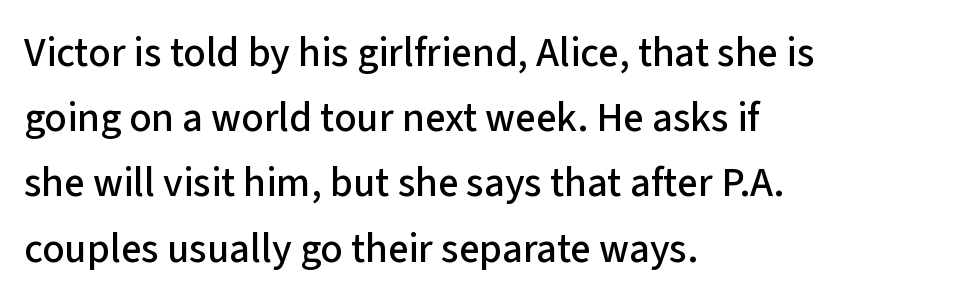
The image shows 41 px sans-serif type, upright; set left-aligned, normal line spacing (1.59x), normal letter spacing, not underlined; low stroke contrast and a medium x-height.
